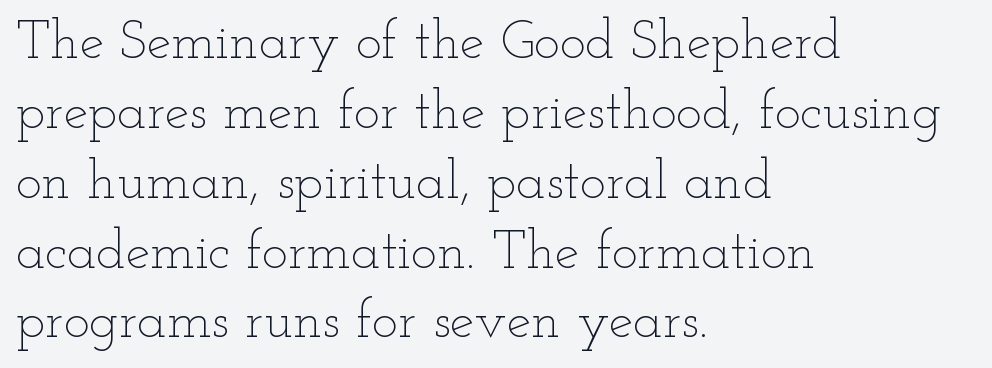
Each letter keeps its own natural width here, so spacing adapts to shape. The type sits square on the baseline with zero lean. Type without underlining. The letters look calm and open, with moderate or lighter stems. The paragraph has a hard left edge and a soft right edge. This rendering leaves character spacing at its baseline value.
